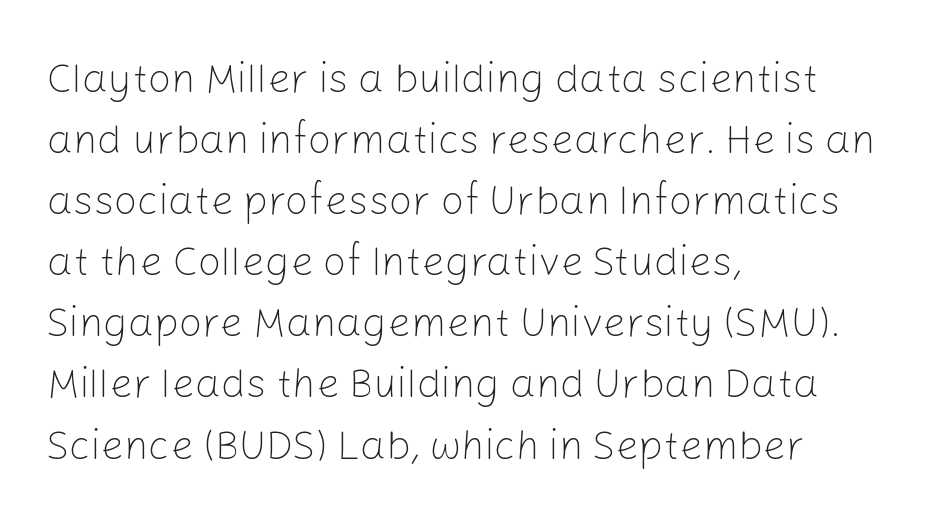
In terms of posture, this sample is upright. The rendering anchors every line to the left-hand side. Characters follow at the spacing the type designer built in. Vertical stems look standard width or narrower in stroke.
